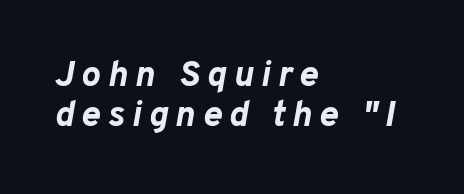
Q: Is the text bold? A: Yes.
Q: Is the text italic (slanted)? A: Yes, it leans right by about 10 degrees.
Q: Is the text underlined? A: No.
Q: How is the paragraph aligned? A: Left-aligned.
Q: Is the spacing between letters normal or unusually wide? A: Unusually wide.
Q: Is the spacing between lines tight, normal or loose? A: Tight.
Q: Width (condensed, normal, or wide)? A: Normal.
Q: Stroke contrast? A: Low.
Q: x-height? A: Medium.
Q: Monospaced? A: No.
